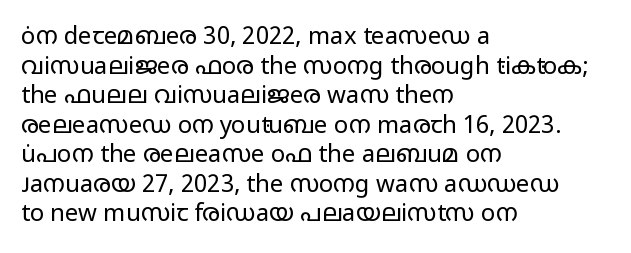
The image shows 24 px text type, upright; set left-aligned, line spacing 1.23x, normal letter spacing, not underlined.
